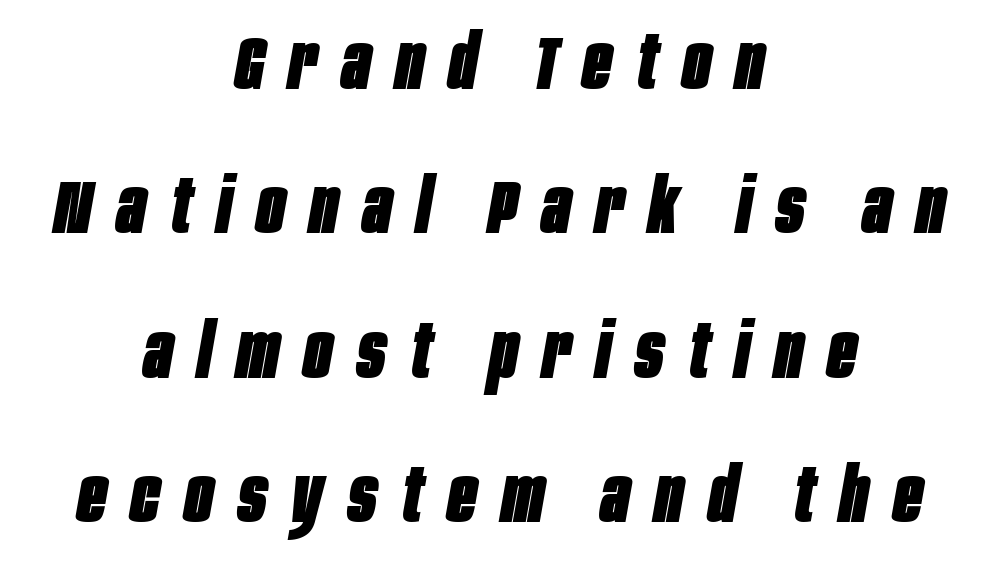
Every row of glyphs is offset so its center matches the block's center. Compared with an ordinary text face, these strokes are far heavier — a full bold. The line texture is sparse and dotted thanks to wide tracking. Summary of vertical rhythm: relaxed, with wide interline spacing. The passage shown leans; its letterforms are oblique.
